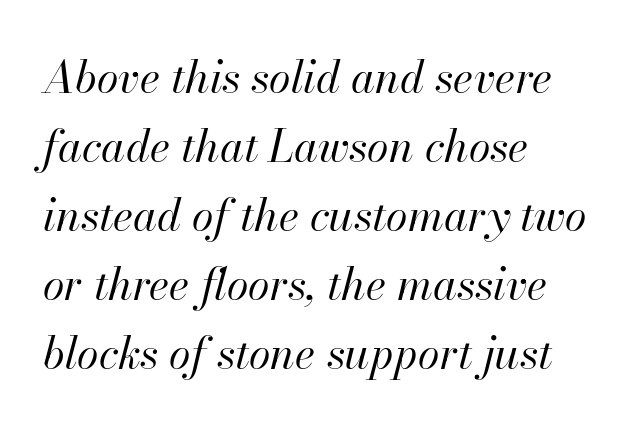
{"italic": "yes", "lean": "right", "slant_degrees": 13, "bold": "no", "weight": "regular", "width": "normal", "stroke_contrast": "high", "x_height": "small", "monospaced": "no", "underline": "no", "align": "left", "line_spacing": "normal", "line_spacing_ratio": 1.57, "letter_spacing": "normal", "letter_spacing_em": 0.0, "glyph_px": 44}
